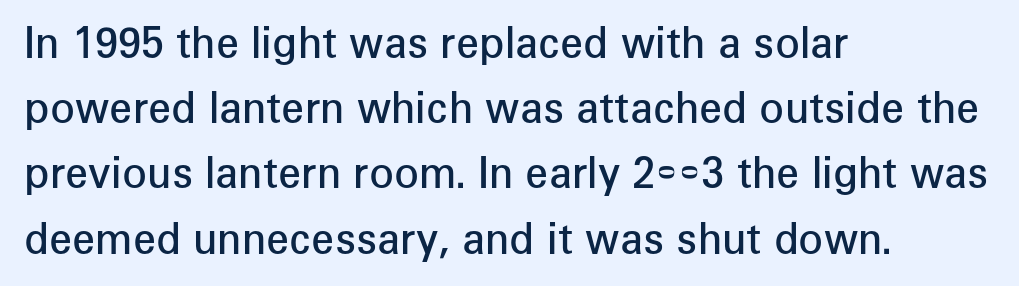
Q: Is the text bold? A: Semi-bold.
Q: Is the text italic (slanted)? A: No, it is upright.
Q: Is the typeface a serif or a sans-serif typeface? A: Sans-serif.
Q: Is the text underlined? A: No.
Q: How is the paragraph aligned? A: Left-aligned.
Q: Is the spacing between letters normal or unusually wide? A: Normal.
Q: Is the spacing between lines tight, normal or loose? A: Normal.
Q: Width (condensed, normal, or wide)? A: Normal.
Q: Stroke contrast? A: Low.
Q: x-height? A: Medium.
Q: Monospaced? A: No.
